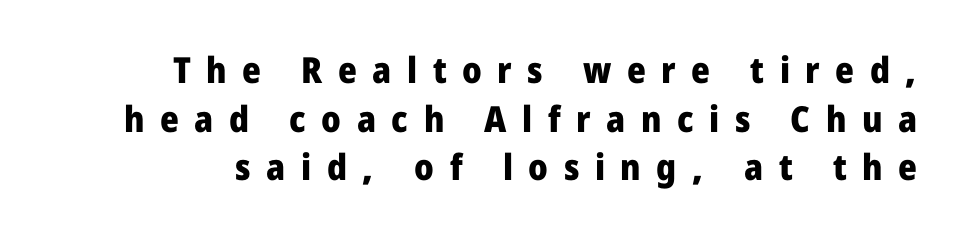
Each glyph is drawn with heavy, bold strokes. Each letter keeps its own natural width here, so spacing adapts to shape. A typesetter would call this leading conventional body-copy spacing. Glyph-to-glyph distance is far greater than everyday printed text. Has an underline been added? It has not. The typeface chosen for these lines omits serifs.
